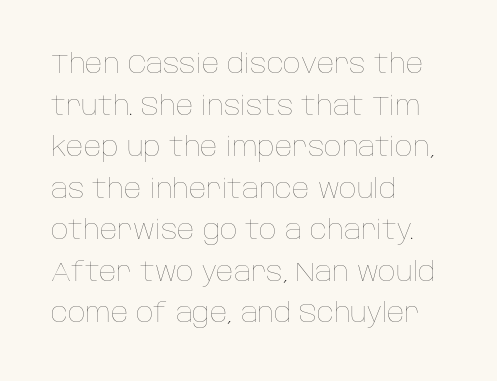
The image shows 27 px text type, upright; set left-aligned, normal line spacing (1.54x), normal letter spacing, not underlined.
